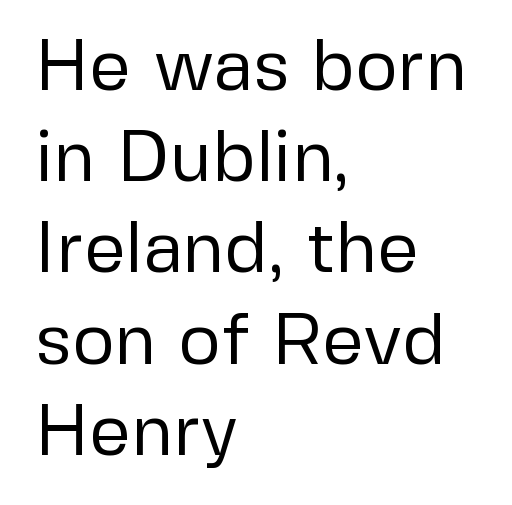
{"serif": "no", "italic": "no", "bold": "no", "weight": "regular", "width": "normal", "stroke_contrast": "low", "x_height": "medium", "monospaced": "no", "underline": "no", "align": "left", "line_spacing": "normal", "line_spacing_ratio": 1.25, "letter_spacing": "normal", "letter_spacing_em": 0.0, "glyph_px": 73}
